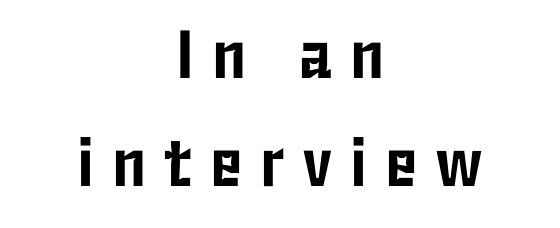
Rule under the text: the space is simply empty. Examine the stroke ends and you'll find no serifs. Baseline-to-baseline distance is the conventional proportion of letter height. Here the designer chose a conventional face with non-uniform glyph widths. Layout note: lines centered.
